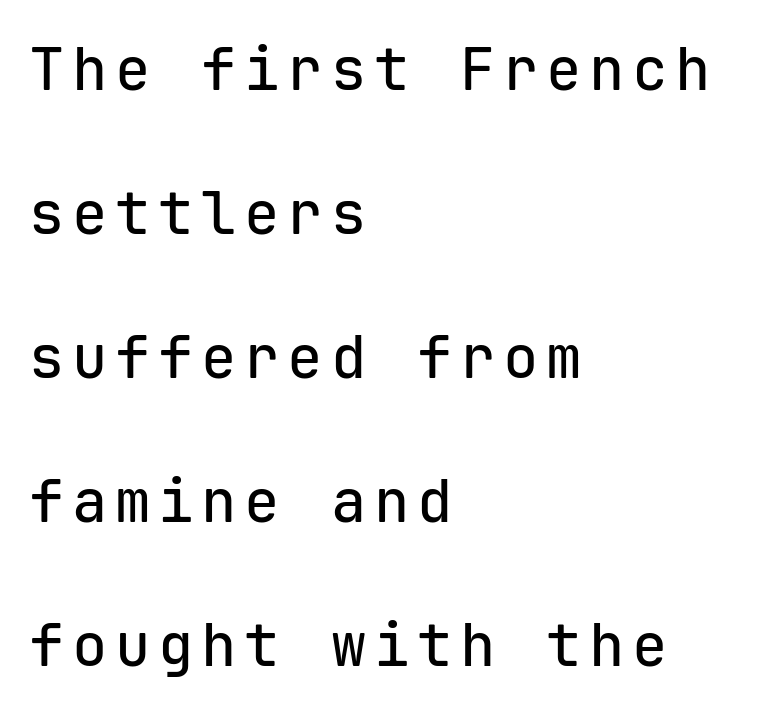
{"serif": "no", "italic": "no", "width": "normal", "stroke_contrast": "low", "x_height": "medium", "monospaced": "yes", "underline": "no", "align": "left", "line_spacing": "loose", "line_spacing_ratio": 2.44, "glyph_px": 59}
